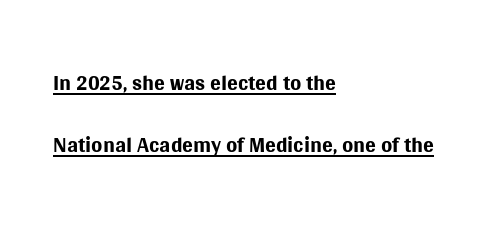
Q: Is the text bold? A: No.
Q: Is the text italic (slanted)? A: No, it is upright.
Q: Is the typeface a serif or a sans-serif typeface? A: Sans-serif.
Q: Is the text underlined? A: Yes.
Q: How is the paragraph aligned? A: Left-aligned.
Q: Is the spacing between letters normal or unusually wide? A: Normal.
Q: Is the spacing between lines tight, normal or loose? A: Loose.
Q: Width (condensed, normal, or wide)? A: Normal.
Q: Stroke contrast? A: Medium.
Q: x-height? A: Large.
Q: Monospaced? A: No.
